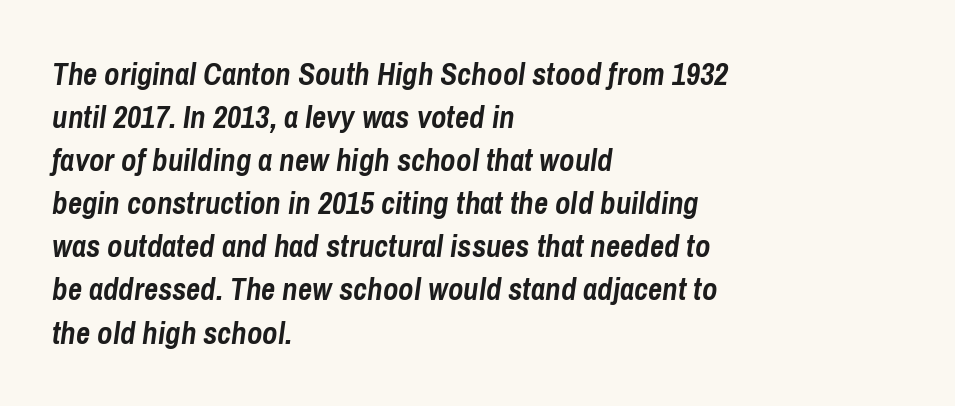
The image shows 31 px semibold, condensed type, italic (leaning right); set left-aligned, normal line spacing (1.39x), normal letter spacing, not underlined; low stroke contrast and a medium x-height.
